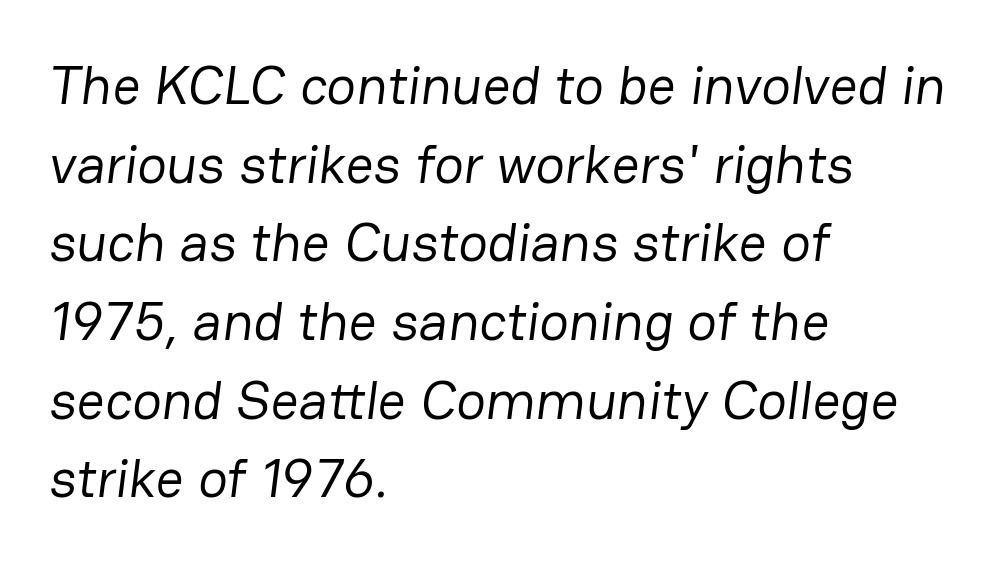
Q: Is the text bold? A: No.
Q: Is the typeface a serif or a sans-serif typeface? A: Sans-serif.
Q: Is the text underlined? A: No.
Q: How is the paragraph aligned? A: Left-aligned.
Q: Is the spacing between letters normal or unusually wide? A: Normal.
Q: Is the spacing between lines tight, normal or loose? A: Normal.
Q: Width (condensed, normal, or wide)? A: Normal.
Q: Stroke contrast? A: Low.
Q: x-height? A: Medium.
Q: Monospaced? A: No.
